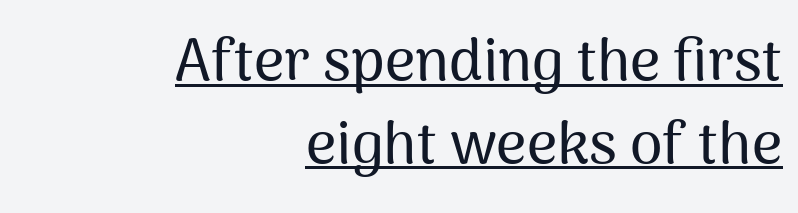
{"serif": "no", "italic": "no", "width": "normal", "stroke_contrast": "medium", "x_height": "medium", "monospaced": "no", "underline": "yes", "align": "right", "line_spacing": "normal", "line_spacing_ratio": 1.4, "letter_spacing": "normal", "letter_spacing_em": 0.0, "glyph_px": 59}
